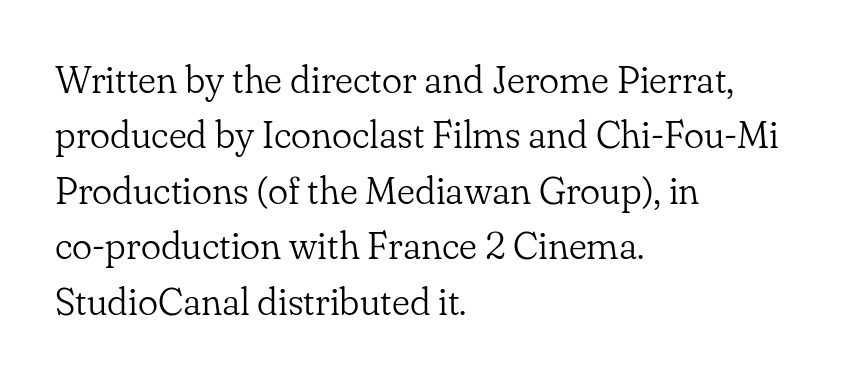
Q: Is the text bold? A: No.
Q: Is the text italic (slanted)? A: No, it is upright.
Q: Is the typeface a serif or a sans-serif typeface? A: Serif.
Q: Is the text underlined? A: No.
Q: How is the paragraph aligned? A: Left-aligned.
Q: Is the spacing between letters normal or unusually wide? A: Normal.
Q: Is the spacing between lines tight, normal or loose? A: Normal.
Q: Width (condensed, normal, or wide)? A: Normal.
Q: Stroke contrast? A: Low.
Q: x-height? A: Small.
Q: Monospaced? A: No.
